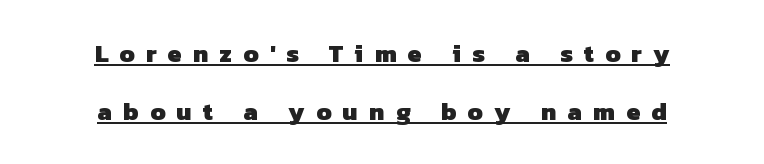
The image shows 25 px bold type; set centered, loose line spacing (2.31x), unusually wide letter spacing (+0.45 em), underlined.
